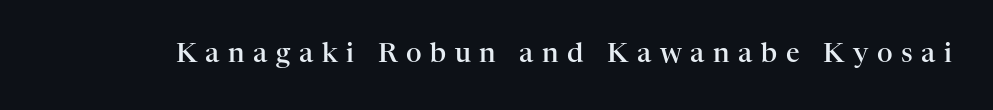
{"italic": "no", "bold": "semi", "underline": "no", "letter_spacing": "wide", "letter_spacing_em": 0.32, "glyph_px": 27}
